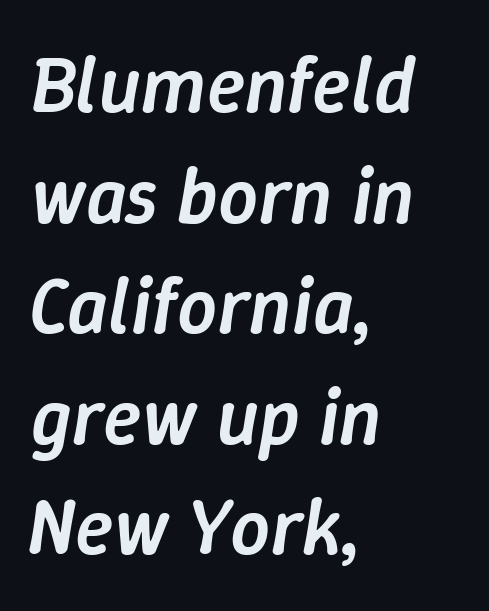
This rendering leaves character spacing at its baseline value. Is this a fixed-width face? No — the glyphs have proportional, varying widths. Tall strokes in this sample are angled rather than plumb. This is the in-between weight designers call semibold or demi. A classic flush-left, rag-right setting is used for this passage. Type without underlining.
